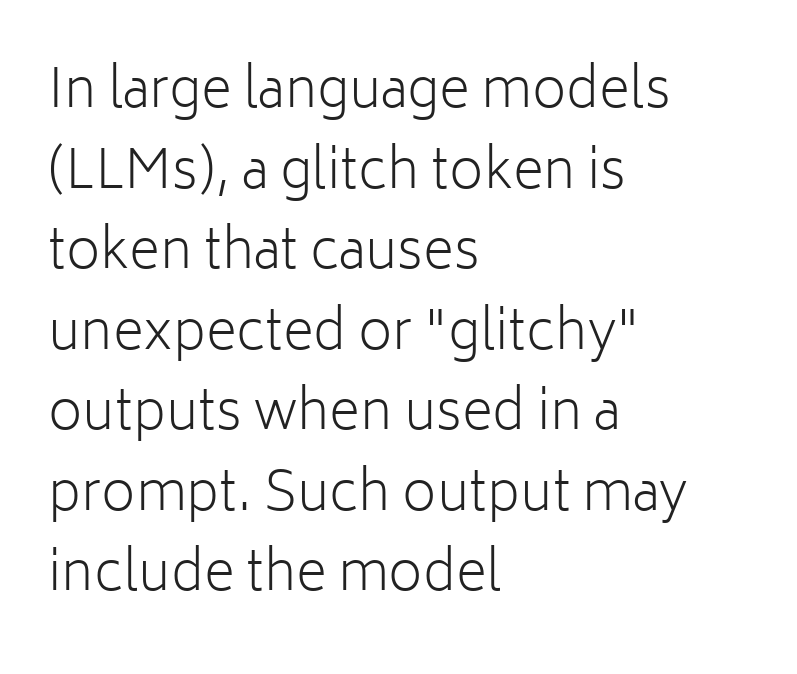
{"serif": "no", "italic": "no", "bold": "no", "weight": "light", "width": "normal", "stroke_contrast": "low", "x_height": "medium", "monospaced": "no", "underline": "no", "align": "left", "line_spacing": "normal", "line_spacing_ratio": 1.52, "letter_spacing": "normal", "letter_spacing_em": 0.0, "glyph_px": 53}
